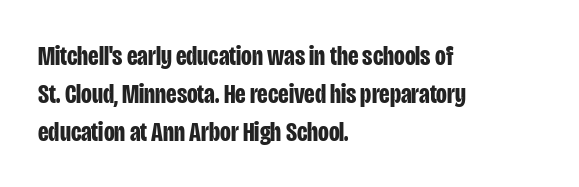
Q: Is the text bold? A: Yes.
Q: Is the text italic (slanted)? A: No, it is upright.
Q: Is the typeface a serif or a sans-serif typeface? A: Sans-serif.
Q: Is the text underlined? A: No.
Q: How is the paragraph aligned? A: Left-aligned.
Q: Is the spacing between letters normal or unusually wide? A: Normal.
Q: Is the spacing between lines tight, normal or loose? A: Normal.
Q: Width (condensed, normal, or wide)? A: Condensed.
Q: Stroke contrast? A: Low.
Q: x-height? A: Large.
Q: Monospaced? A: No.
